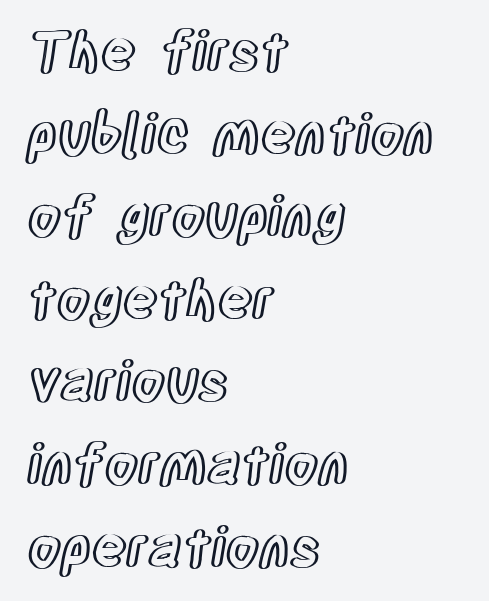
Q: Is the text italic (slanted)? A: Yes.
Q: Is the text underlined? A: No.
Q: How is the paragraph aligned? A: Left-aligned.
Q: Is the spacing between letters normal or unusually wide? A: Normal.
Q: Is the spacing between lines tight, normal or loose? A: Normal.
Q: Width (condensed, normal, or wide)? A: Condensed.
Q: x-height? A: Large.
Q: Monospaced? A: No.
